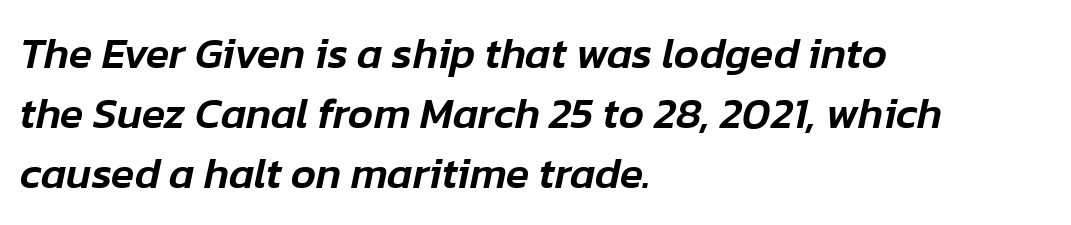
Q: Is the text italic (slanted)? A: Yes, it leans right by about 12 degrees.
Q: Is the text underlined? A: No.
Q: How is the paragraph aligned? A: Left-aligned.
Q: Is the spacing between letters normal or unusually wide? A: Normal.
Q: Is the spacing between lines tight, normal or loose? A: Normal.
Q: Width (condensed, normal, or wide)? A: Normal.
Q: Stroke contrast? A: Low.
Q: x-height? A: Medium.
Q: Monospaced? A: No.
